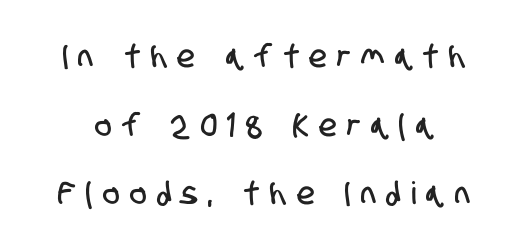
Beneath every word, the page is bare. Think of a printed novel: that variable character pitch is what you see here. To sum up the face: it is a sans, with no serifs. Observe the wide spacing: letters keep a clear distance from each other. If you measured baseline to baseline, you'd find a long distance.
